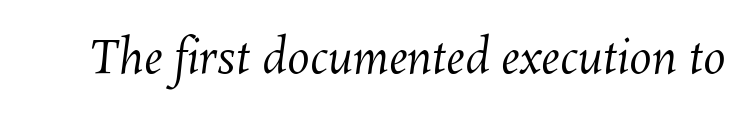
The gap between lines stays unmarked. Each word holds together tightly as a unit, with standard inter-letter gaps. Weight class: somewhere from thin through regular. Varying glyph widths throughout — classic text-font behaviour.
